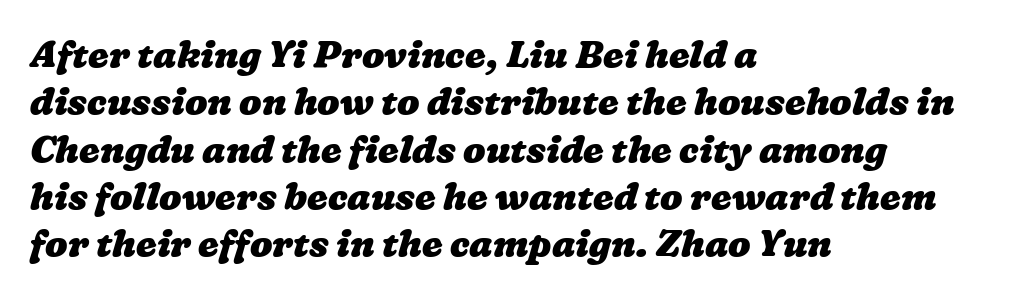
{"bold": "yes", "weight": "heavy", "width": "wide", "stroke_contrast": "low", "x_height": "medium", "monospaced": "no", "underline": "no", "align": "left", "line_spacing": "normal", "line_spacing_ratio": 1.28, "letter_spacing": "normal", "letter_spacing_em": 0.0, "glyph_px": 37}
